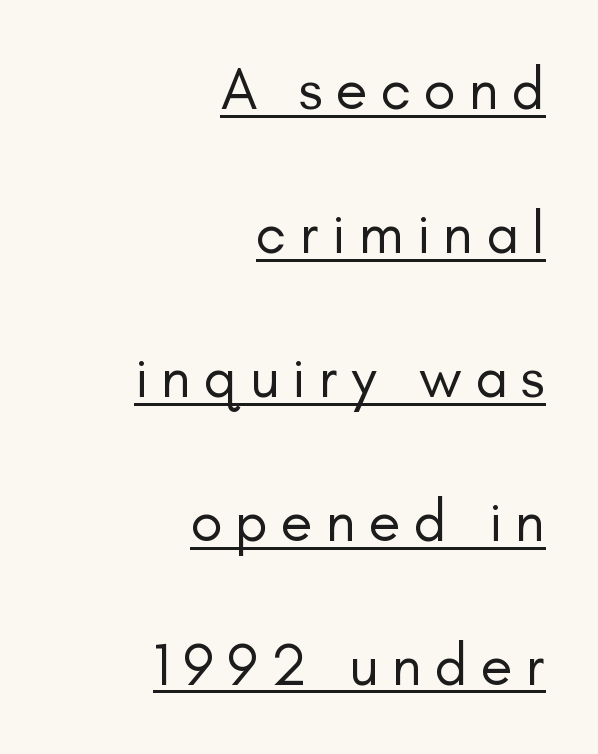
Q: Is the text bold? A: No.
Q: Is the text italic (slanted)? A: No, it is upright.
Q: Is the typeface a serif or a sans-serif typeface? A: Sans-serif.
Q: Is the text underlined? A: Yes.
Q: How is the paragraph aligned? A: Right-aligned.
Q: Is the spacing between letters normal or unusually wide? A: Unusually wide.
Q: Is the spacing between lines tight, normal or loose? A: Loose.
Q: Width (condensed, normal, or wide)? A: Normal.
Q: Stroke contrast? A: Low.
Q: x-height? A: Small.
Q: Monospaced? A: No.
